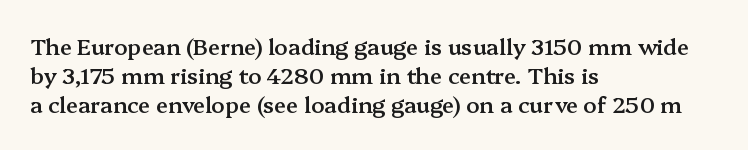
Q: Is the text bold? A: Semi-bold.
Q: Is the text italic (slanted)? A: No, it is upright.
Q: Is the text underlined? A: No.
Q: How is the paragraph aligned? A: Left-aligned.
Q: Is the spacing between letters normal or unusually wide? A: Normal.
Q: Is the spacing between lines tight, normal or loose? A: Normal.
